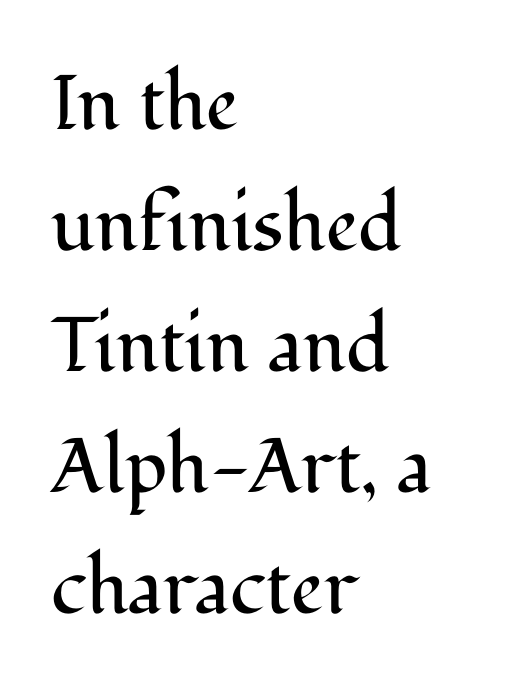
Proportional: the letters do not fall into vertical columns. You can tell it's not italic because the verticals are truly vertical. The space between consecutive lines is moderate. How are the letters spaced? Ordinarily, with no added tracking. Unbolded letterforms with no extra heft. Does the type have serifs? Yes, each stem ends in a small foot.
